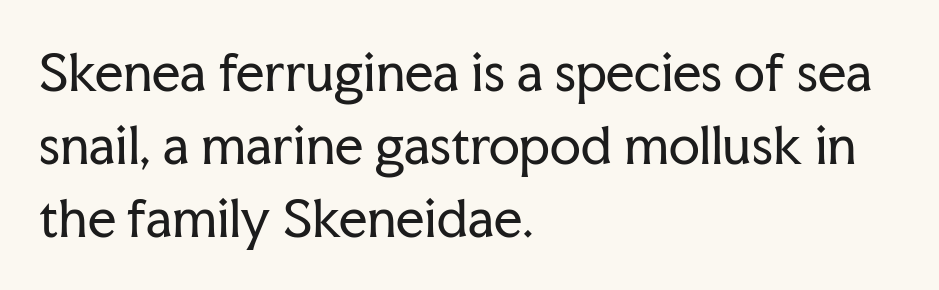
Q: Is the text bold? A: No.
Q: Is the text italic (slanted)? A: No, it is upright.
Q: Is the typeface a serif or a sans-serif typeface? A: Serif.
Q: Is the text underlined? A: No.
Q: How is the paragraph aligned? A: Left-aligned.
Q: Is the spacing between letters normal or unusually wide? A: Normal.
Q: Is the spacing between lines tight, normal or loose? A: Normal.
Q: Width (condensed, normal, or wide)? A: Normal.
Q: Stroke contrast? A: Low.
Q: x-height? A: Medium.
Q: Monospaced? A: No.
